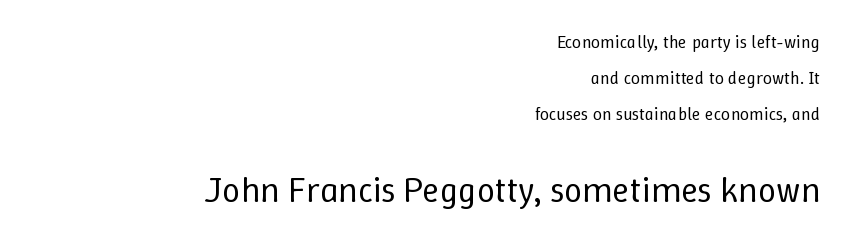
{"italic": "no", "bold": "no", "weight": "regular", "width": "normal", "stroke_contrast": "low", "x_height": "medium", "monospaced": "no", "underline": "no", "align": "right", "line_spacing": "loose", "line_spacing_ratio": 1.99, "letter_spacing": "normal", "letter_spacing_em": 0.0, "larger_block": "second", "size_ratio": 2.0, "glyph_px": 36}
